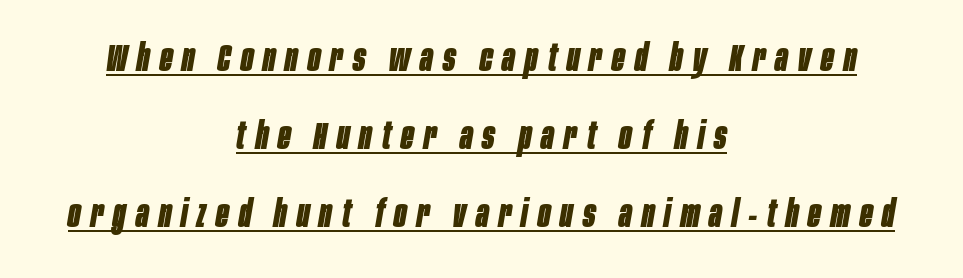
{"italic": "yes", "lean": "right", "slant_degrees": 10, "bold": "yes", "weight": "bold", "width": "condensed", "stroke_contrast": "low", "x_height": "large", "monospaced": "no", "underline": "yes", "align": "center", "line_spacing": "loose", "line_spacing_ratio": 2.11, "letter_spacing": "wide", "letter_spacing_em": 0.27, "glyph_px": 37}
